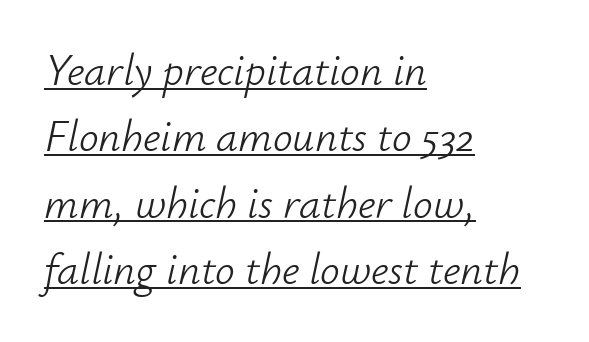
How would I describe the line gaps? Plain and ordinary. The rendering keeps characters at their native spacing. You can tell it's italic because the verticals aren't actually vertical. The face used here is proportionally spaced, like ordinary book or web type. The rendered words wear a rule along their underside.
